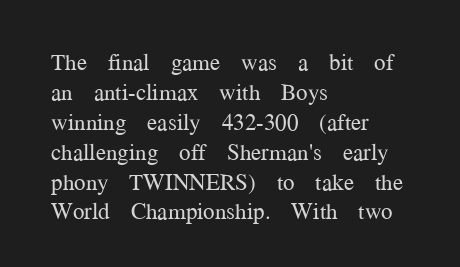
{"italic": "no", "bold": "no", "underline": "no", "align": "left", "line_spacing": "normal", "line_spacing_ratio": 1.3, "letter_spacing": "normal", "letter_spacing_em": 0.0, "glyph_px": 23}
